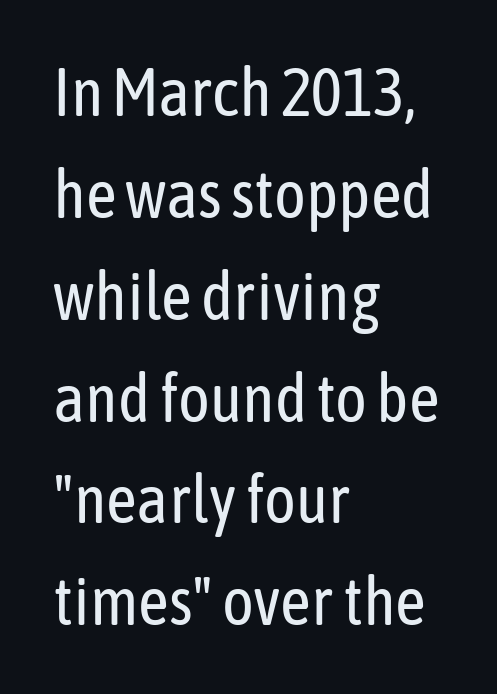
The image shows 67 px regular-weight, condensed sans-serif type, upright; set left-aligned, normal line spacing (1.52x), normal letter spacing, not underlined; low stroke contrast and a medium x-height.
